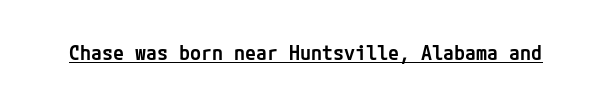
Q: Is the text bold? A: Semi-bold.
Q: Is the text italic (slanted)? A: No, it is upright.
Q: Is the text underlined? A: Yes.
Q: Is the spacing between letters normal or unusually wide? A: Normal.
